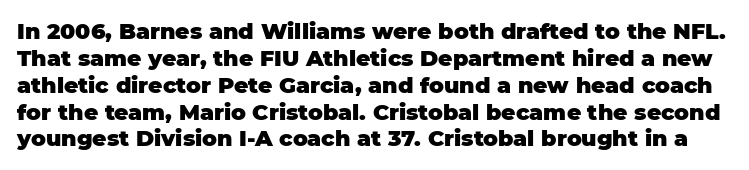
Q: Is the text bold? A: Yes.
Q: Is the text italic (slanted)? A: No, it is upright.
Q: Is the text underlined? A: No.
Q: Is the spacing between letters normal or unusually wide? A: Normal.
